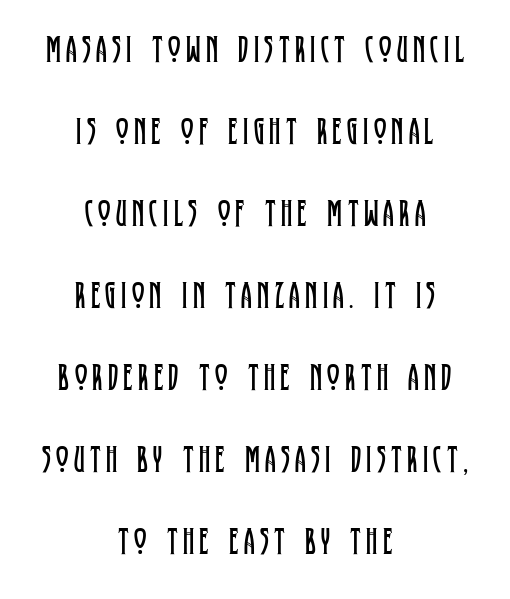
Q: Is the text bold? A: No.
Q: Is the text italic (slanted)? A: No, it is upright.
Q: Is the typeface a serif or a sans-serif typeface? A: Serif.
Q: Is the text underlined? A: No.
Q: How is the paragraph aligned? A: Centered.
Q: Is the spacing between lines tight, normal or loose? A: Loose.
Q: Width (condensed, normal, or wide)? A: Condensed.
Q: Stroke contrast? A: Low.
Q: x-height? A: Large.
Q: Monospaced? A: No.
